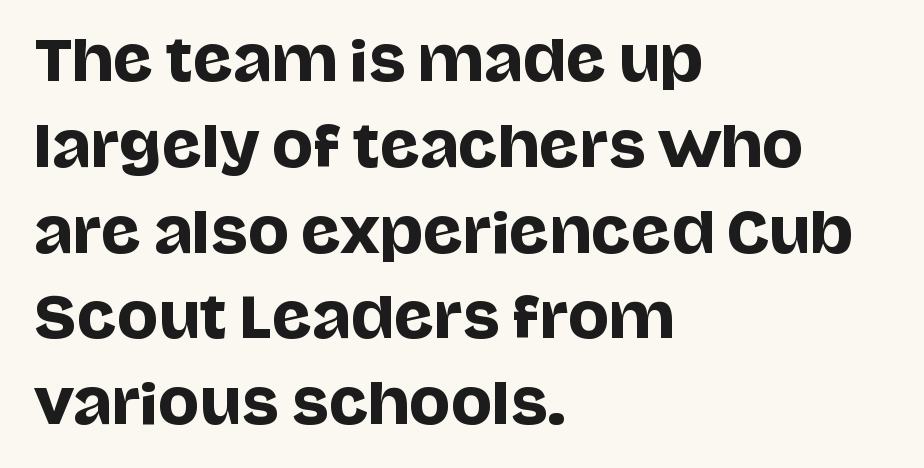
{"serif": "no", "italic": "no", "width": "normal", "stroke_contrast": "low", "x_height": "large", "monospaced": "no", "underline": "no", "align": "left", "line_spacing": "normal", "line_spacing_ratio": 1.56, "letter_spacing": "normal", "letter_spacing_em": 0.0, "glyph_px": 55}
